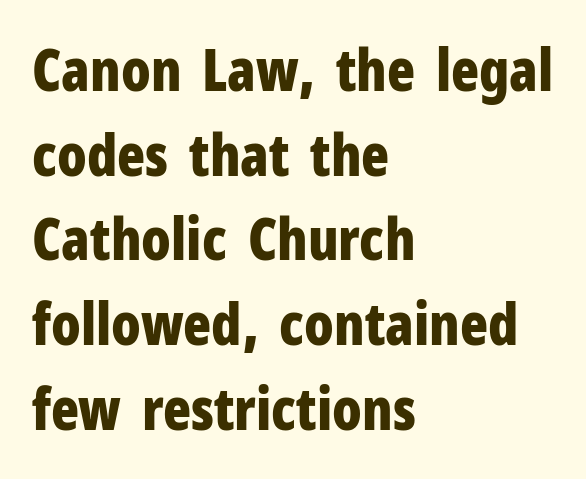
The image shows 58 px bold, condensed sans-serif type, upright; set left-aligned, normal line spacing (1.46x), normal letter spacing, not underlined; low stroke contrast and a medium x-height.
